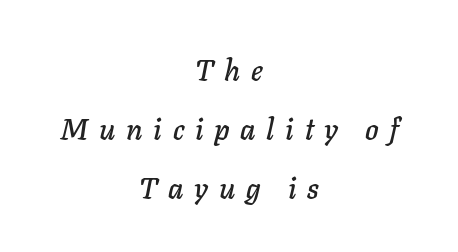
Q: Is the text italic (slanted)? A: Yes, it leans right by about 11 degrees.
Q: Is the text underlined? A: No.
Q: How is the paragraph aligned? A: Centered.
Q: Is the spacing between letters normal or unusually wide? A: Unusually wide.
Q: Is the spacing between lines tight, normal or loose? A: Loose.
Q: Width (condensed, normal, or wide)? A: Normal.
Q: Stroke contrast? A: Low.
Q: x-height? A: Medium.
Q: Monospaced? A: No.
